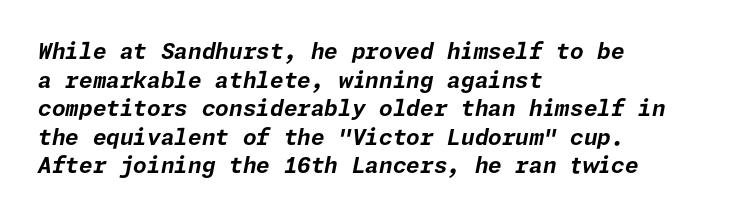
If you measured baseline to baseline, you'd find a middling distance. Words appear dense and cohesive because spacing is normal. These lines stack with their left ends in a neat column. Bare-footed words on every line. Would a proofreader flag this as italicized? Yes.
